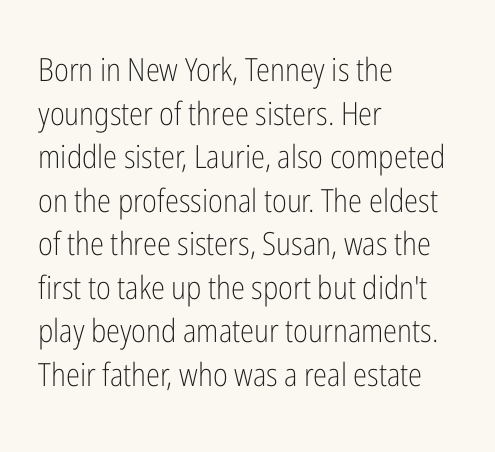
Q: Is the text bold? A: No.
Q: Is the text italic (slanted)? A: No, it is upright.
Q: Is the typeface a serif or a sans-serif typeface? A: Sans-serif.
Q: Is the text underlined? A: No.
Q: How is the paragraph aligned? A: Left-aligned.
Q: Is the spacing between letters normal or unusually wide? A: Normal.
Q: Is the spacing between lines tight, normal or loose? A: Normal.
Q: Width (condensed, normal, or wide)? A: Condensed.
Q: Stroke contrast? A: Low.
Q: x-height? A: Medium.
Q: Monospaced? A: No.
